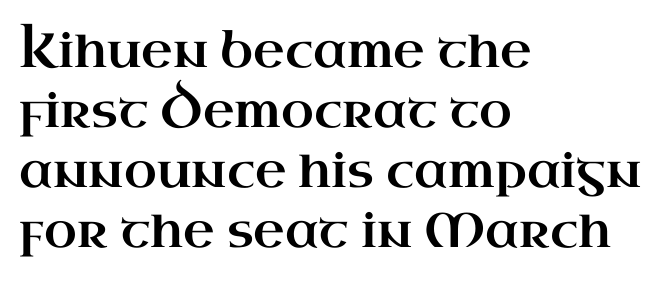
Q: Is the text italic (slanted)? A: No, it is upright.
Q: Is the typeface a serif or a sans-serif typeface? A: Serif.
Q: Is the text underlined? A: No.
Q: How is the paragraph aligned? A: Left-aligned.
Q: Is the spacing between letters normal or unusually wide? A: Normal.
Q: Is the spacing between lines tight, normal or loose? A: Normal.
Q: Width (condensed, normal, or wide)? A: Wide.
Q: Stroke contrast? A: High.
Q: x-height? A: Small.
Q: Monospaced? A: No.
